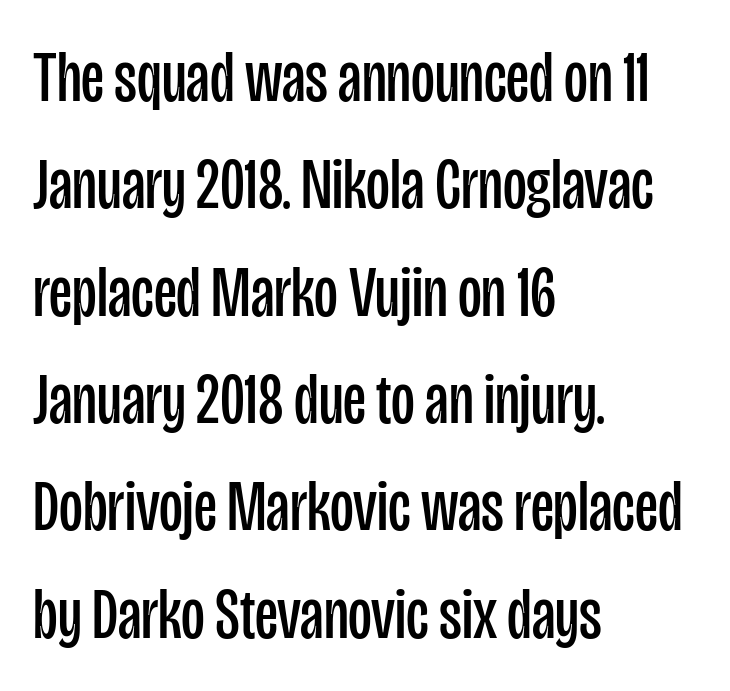
Quick note: underline off. Regular leading. A typesetter would label this face a sans. The typography opts for an upright posture over an oblique one. Tracking here is standard; glyphs follow each other at the usual distance. Bold? No — there's no thickening of the strokes.
